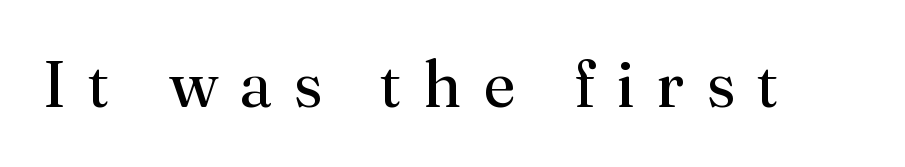
Stems here are at most as thick as an everyday book face. Characters follow at a spacing far wider than the type designer built in. Unlike a clean sans, this face finishes its strokes with serifs. The letters advance in unequal steps, a hallmark of proportional type.
